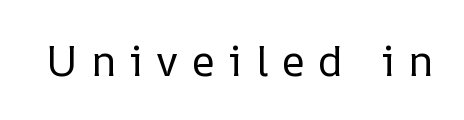
The image shows 42 px regular-weight type, upright; set unusually wide letter spacing (+0.32 em), not underlined; low stroke contrast and a medium x-height.
